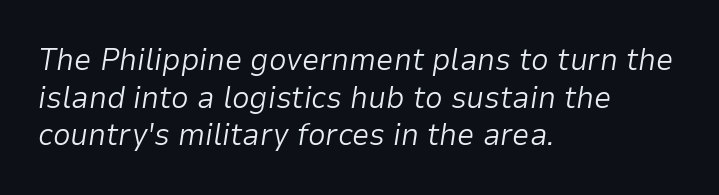
Q: Is the text bold? A: No.
Q: Is the text italic (slanted)? A: Yes, it leans right by about 9 degrees.
Q: Is the text underlined? A: No.
Q: How is the paragraph aligned? A: Left-aligned.
Q: Is the spacing between letters normal or unusually wide? A: Normal.
Q: Width (condensed, normal, or wide)? A: Normal.
Q: Stroke contrast? A: Low.
Q: x-height? A: Medium.
Q: Monospaced? A: No.
